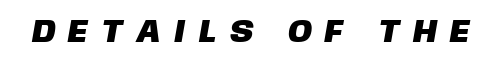
{"serif": "no", "width": "normal", "stroke_contrast": "low", "x_height": "large", "monospaced": "no", "underline": "no", "letter_spacing": "wide", "letter_spacing_em": 0.46, "glyph_px": 32}
